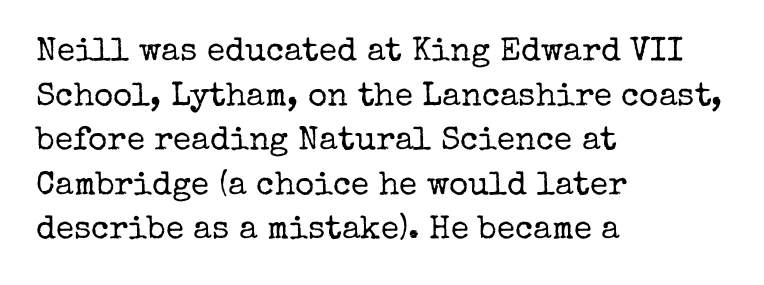
Q: Is the text bold? A: No.
Q: Is the text italic (slanted)? A: No, it is upright.
Q: Is the typeface a serif or a sans-serif typeface? A: Serif.
Q: Is the text underlined? A: No.
Q: How is the paragraph aligned? A: Left-aligned.
Q: Is the spacing between letters normal or unusually wide? A: Normal.
Q: Is the spacing between lines tight, normal or loose? A: Normal.
Q: Width (condensed, normal, or wide)? A: Normal.
Q: Stroke contrast? A: Low.
Q: x-height? A: Medium.
Q: Monospaced? A: No.
